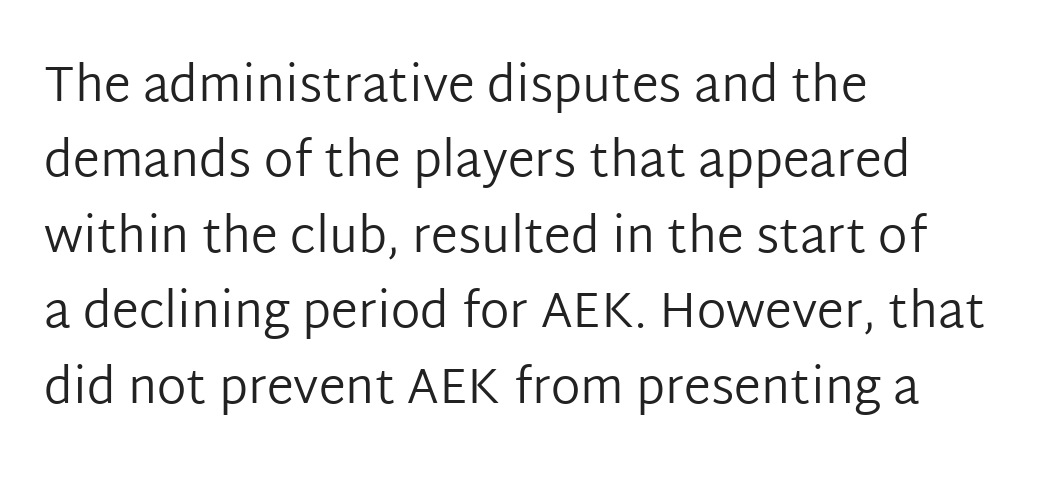
{"serif": "no", "italic": "no", "bold": "no", "weight": "regular", "width": "normal", "stroke_contrast": "low", "x_height": "medium", "monospaced": "no", "underline": "no", "align": "left", "line_spacing": "normal", "line_spacing_ratio": 1.54, "letter_spacing": "normal", "letter_spacing_em": 0.0, "glyph_px": 49}
